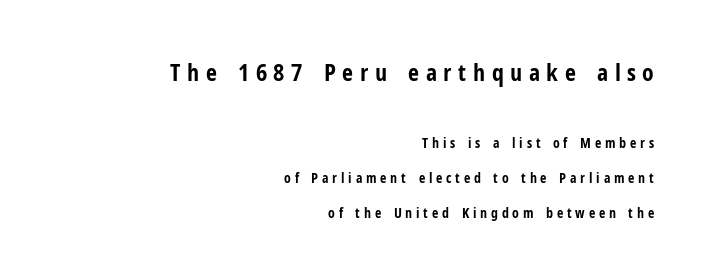
{"italic": "no", "bold": "yes", "underline": "no", "align": "right", "line_spacing": "loose", "line_spacing_ratio": 2.47, "letter_spacing": "wide", "letter_spacing_em": 0.27, "larger_block": "first", "size_ratio": 1.71, "glyph_px": 24}
